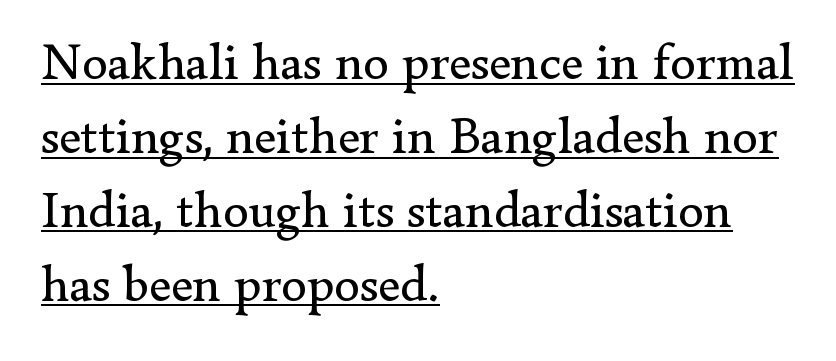
Q: Is the text bold? A: No.
Q: Is the text italic (slanted)? A: No, it is upright.
Q: Is the typeface a serif or a sans-serif typeface? A: Serif.
Q: Is the text underlined? A: Yes.
Q: How is the paragraph aligned? A: Left-aligned.
Q: Is the spacing between letters normal or unusually wide? A: Normal.
Q: Is the spacing between lines tight, normal or loose? A: Normal.
Q: Width (condensed, normal, or wide)? A: Normal.
Q: Stroke contrast? A: Low.
Q: x-height? A: Small.
Q: Monospaced? A: No.
